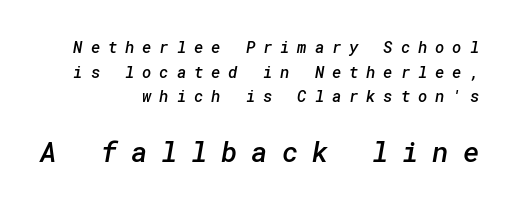
The block of text has a typical density, with ordinary space between rows. Students, note that the glyphs here are deliberately spaced far apart. Each glyph is drawn with semibold strokes, heavier than normal yet not fully bold. Rule under the text: the space is simply empty.
